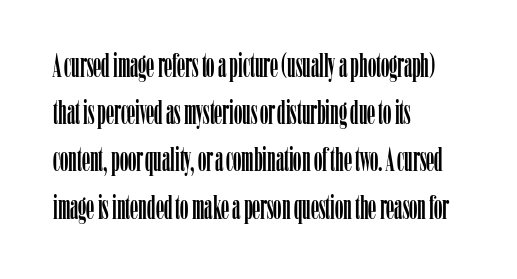
Q: Is the text italic (slanted)? A: No, it is upright.
Q: Is the typeface a serif or a sans-serif typeface? A: Serif.
Q: Is the text underlined? A: No.
Q: How is the paragraph aligned? A: Left-aligned.
Q: Is the spacing between letters normal or unusually wide? A: Normal.
Q: Is the spacing between lines tight, normal or loose? A: Normal.
Q: Width (condensed, normal, or wide)? A: Condensed.
Q: Stroke contrast? A: Low.
Q: x-height? A: Medium.
Q: Monospaced? A: No.
